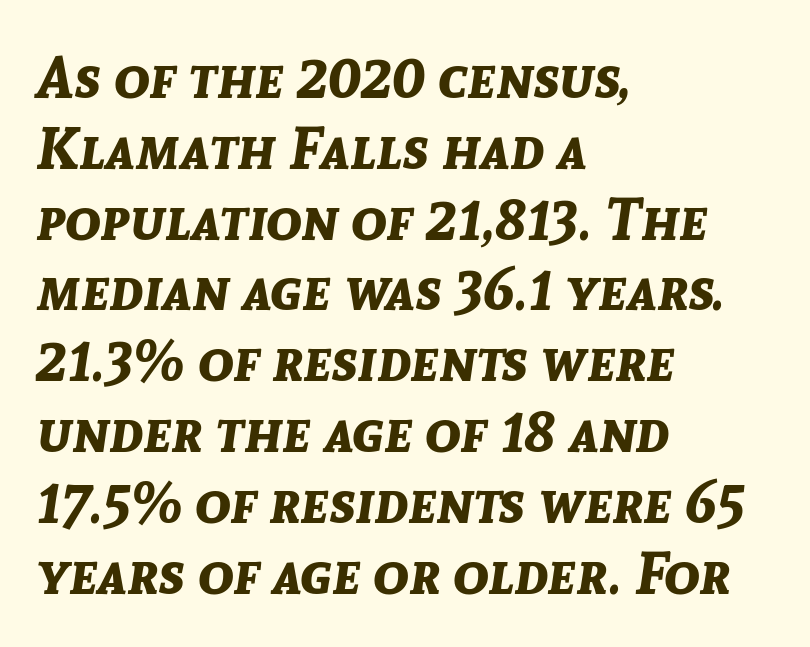
This sample has the flowing, uneven cadence of proportional lettering. Students, this is bold: see how much ink each stroke carries. The specimen reads as italic at a glance. The string is rendered with underlining switched off. Nobody touched the tracking dial on this one.
